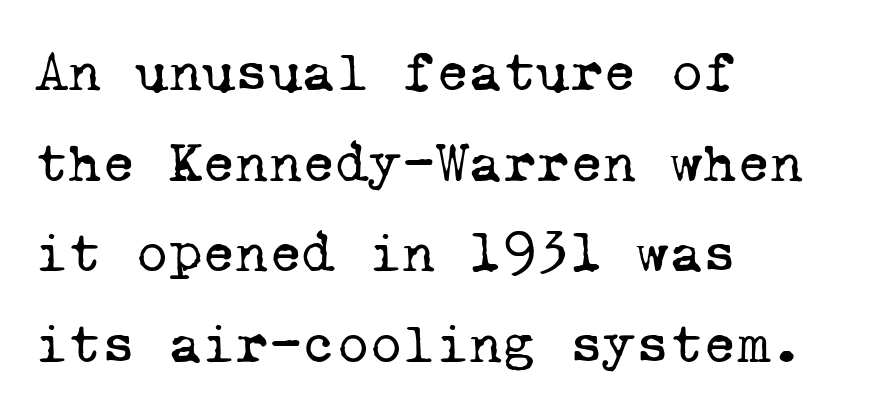
{"serif": "yes", "bold": "no", "weight": "regular", "width": "normal", "stroke_contrast": "low", "x_height": "medium", "monospaced": "yes", "underline": "no", "align": "left", "line_spacing": "normal", "line_spacing_ratio": 1.59, "letter_spacing": "normal", "letter_spacing_em": 0.0, "glyph_px": 57}
